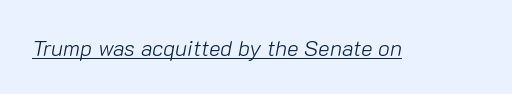
{"italic": "yes", "lean": "right", "slant_degrees": 10, "bold": "no", "underline": "yes", "letter_spacing": "normal", "letter_spacing_em": 0.0, "glyph_px": 22}
